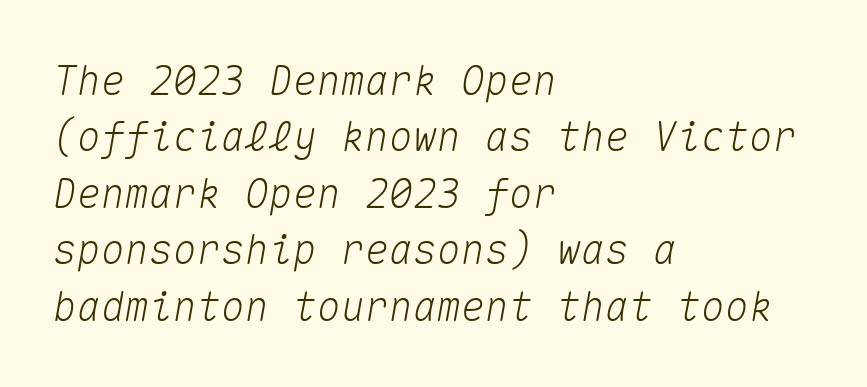
Q: Is the text italic (slanted)? A: Yes, it leans right by about 10 degrees.
Q: Is the text underlined? A: No.
Q: How is the paragraph aligned? A: Left-aligned.
Q: Is the spacing between letters normal or unusually wide? A: Normal.
Q: Is the spacing between lines tight, normal or loose? A: Normal.
Q: Width (condensed, normal, or wide)? A: Normal.
Q: Stroke contrast? A: Medium.
Q: x-height? A: Medium.
Q: Monospaced? A: Yes.
